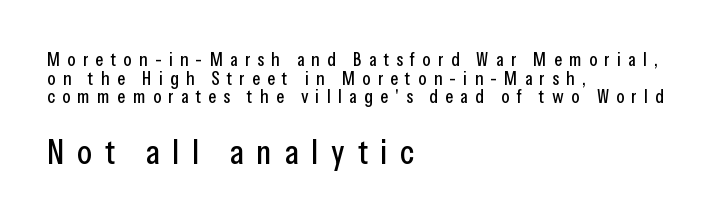
{"serif": "no", "italic": "no", "width": "condensed", "stroke_contrast": "low", "x_height": "medium", "monospaced": "no", "underline": "no", "align": "left", "line_spacing": "tight", "line_spacing_ratio": 0.98, "letter_spacing": "wide", "letter_spacing_em": 0.38, "larger_block": "second", "size_ratio": 1.79, "glyph_px": 34}
